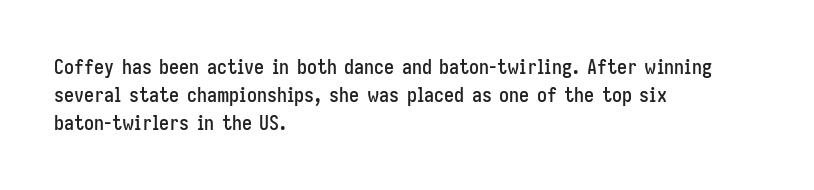
The image shows 20 px text type, upright; set left-aligned, normal line spacing (1.4x), normal letter spacing, not underlined.
